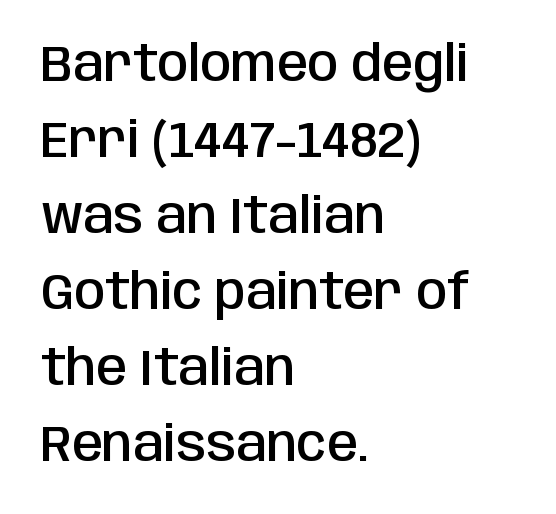
{"serif": "no", "italic": "no", "bold": "semi", "weight": "semibold", "width": "condensed", "stroke_contrast": "low", "x_height": "large", "monospaced": "no", "underline": "no", "align": "left", "line_spacing": "normal", "line_spacing_ratio": 1.52, "letter_spacing": "normal", "letter_spacing_em": 0.0, "glyph_px": 50}
